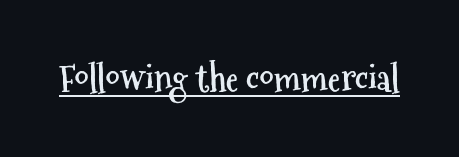
Q: Is the text bold? A: Yes.
Q: Is the text italic (slanted)? A: No, it is upright.
Q: Is the typeface a serif or a sans-serif typeface? A: Sans-serif.
Q: Is the text underlined? A: Yes.
Q: Is the spacing between letters normal or unusually wide? A: Normal.
Q: Width (condensed, normal, or wide)? A: Condensed.
Q: Stroke contrast? A: Medium.
Q: x-height? A: Medium.
Q: Monospaced? A: No.
